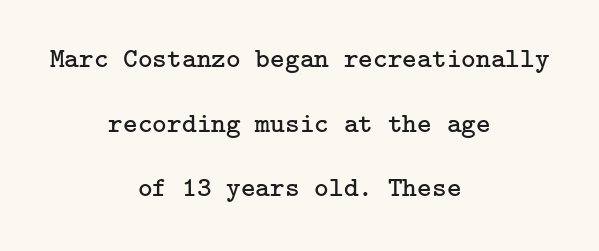
The image shows 28 px regular-weight serif type, upright; set centered, loose line spacing (2.31x), normal letter spacing, not underlined; low stroke contrast and a medium x-height.
